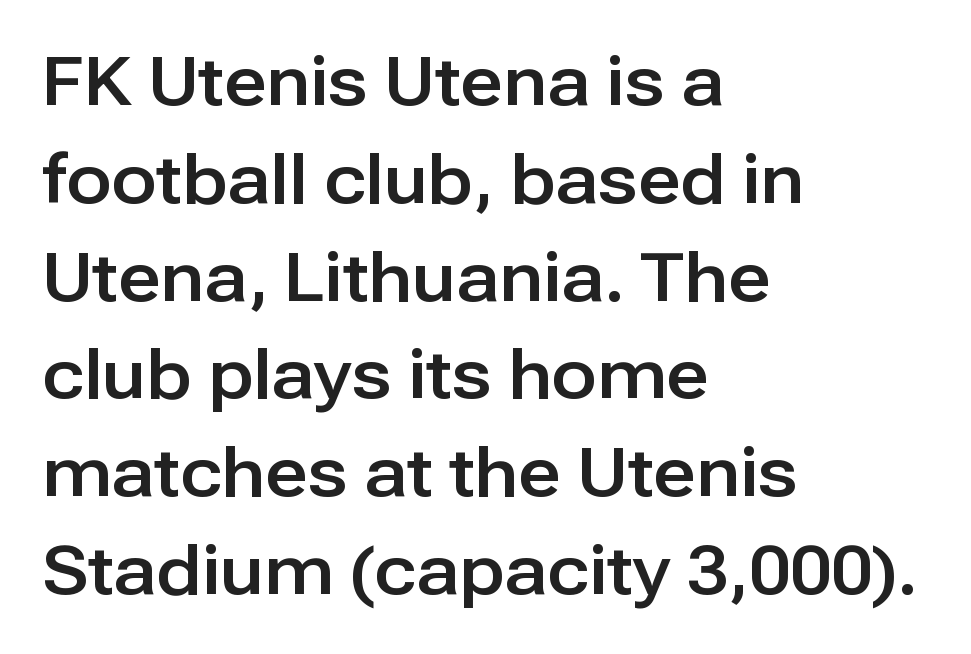
{"serif": "no", "italic": "no", "width": "normal", "stroke_contrast": "low", "x_height": "medium", "monospaced": "no", "underline": "no", "align": "left", "line_spacing": "normal", "line_spacing_ratio": 1.46, "letter_spacing": "normal", "letter_spacing_em": 0.0, "glyph_px": 67}
